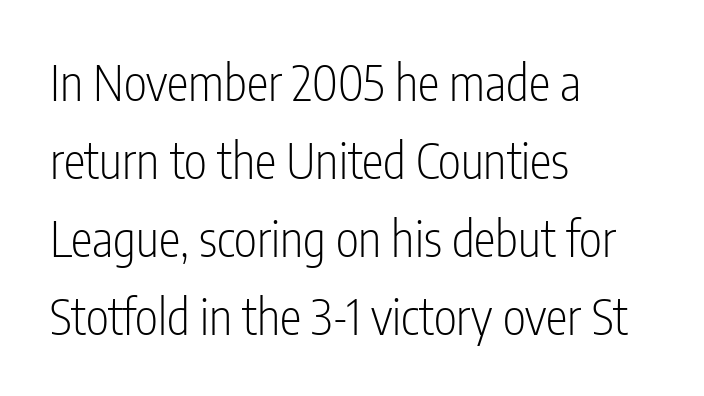
{"serif": "no", "italic": "no", "bold": "no", "weight": "light", "width": "condensed", "stroke_contrast": "low", "x_height": "medium", "monospaced": "no", "underline": "no", "align": "left", "line_spacing": "normal", "line_spacing_ratio": 1.59, "letter_spacing": "normal", "letter_spacing_em": 0.0, "glyph_px": 49}
